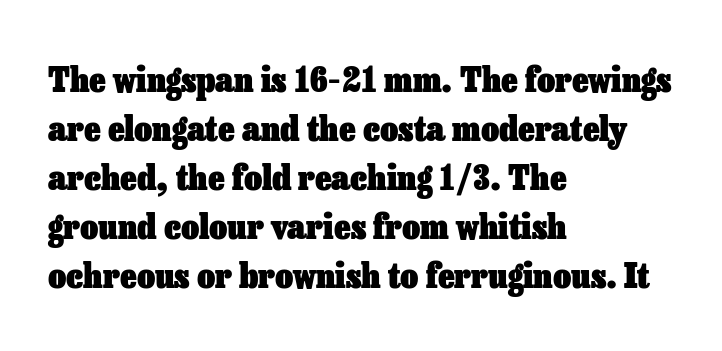
The image shows 35 px heavy type, upright; set left-aligned, normal line spacing (1.4x), normal letter spacing, not underlined; low stroke contrast and a medium x-height.
